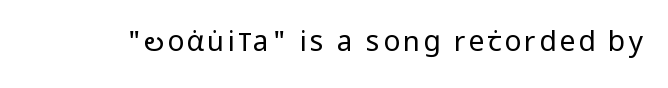
Does the type have serifs? No, each stem ends abruptly. A light-to-regular cut is what we see here. Decoration check: the copy has no underline. Note the varied advance widths — an 'i' is clearly narrower than an 'm'. Posture: upright roman.
